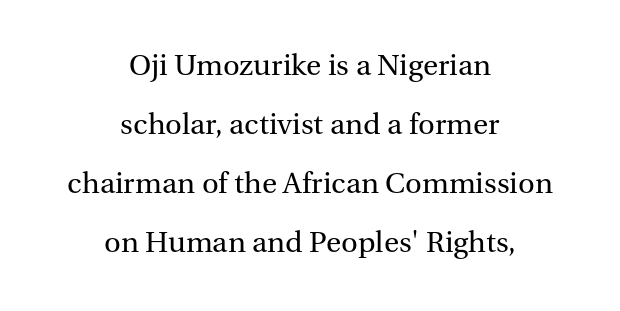
The image shows 31 px regular-weight serif type, upright; set centered, loose line spacing (1.9x), normal letter spacing, not underlined; medium stroke contrast and a medium x-height.
